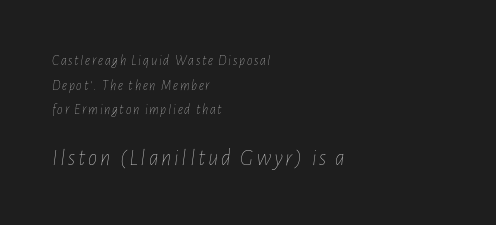
Q: Is the text bold? A: No.
Q: Is the text italic (slanted)? A: Yes, it leans right by about 7 degrees.
Q: Is the text underlined? A: No.
Q: How is the paragraph aligned? A: Left-aligned.
Q: Which block of text is set in a larger size, the first (top) or the second (bottom)? A: The second (bottom) one.
